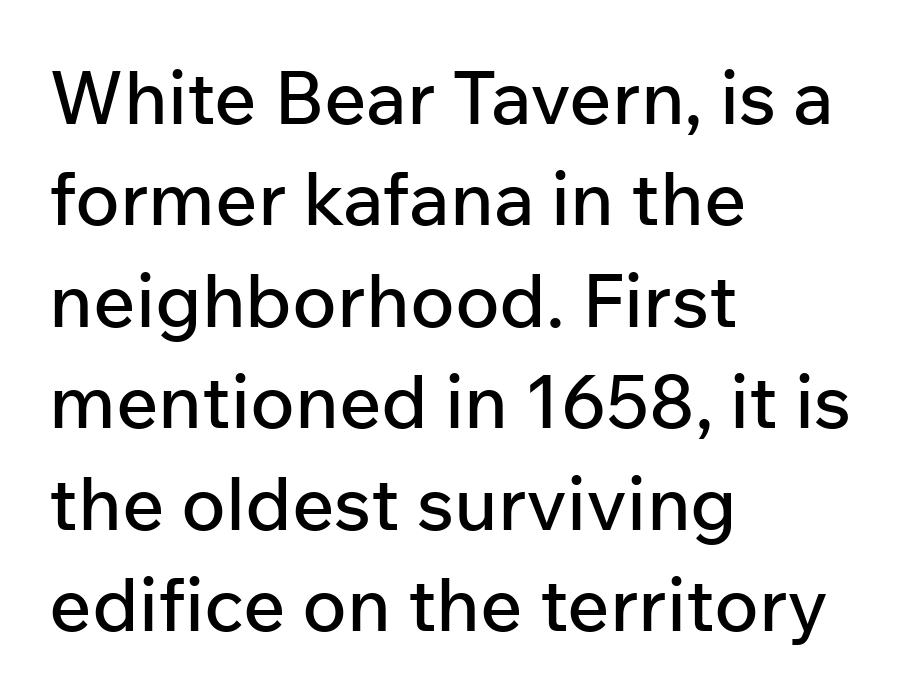
A typesetter would call this proportional, since set widths differ per character. Every stem runs plumb, perpendicular to the baseline. What stands out about the letter spacing? Nothing — it is the standard amount. Lines of text with bare space underneath. In CSS terms this would be text-align: left. I'd call this a sans setting — the letters go barefoot.
